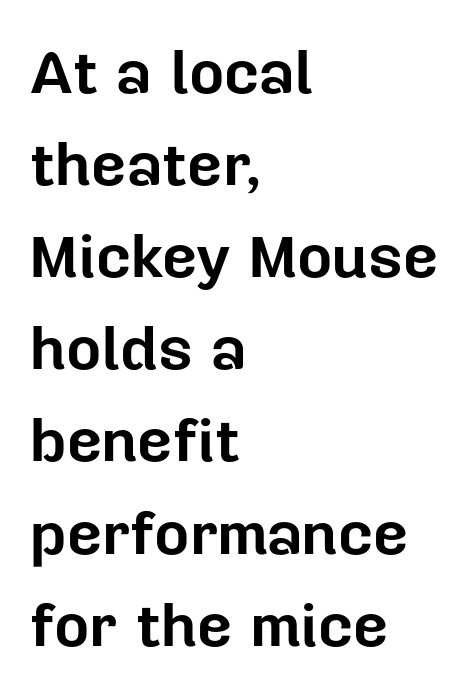
{"serif": "no", "italic": "no", "bold": "yes", "weight": "bold", "width": "normal", "stroke_contrast": "low", "x_height": "medium", "monospaced": "no", "underline": "no", "align": "left", "line_spacing": "normal", "line_spacing_ratio": 1.51, "letter_spacing": "normal", "letter_spacing_em": 0.0, "glyph_px": 61}
